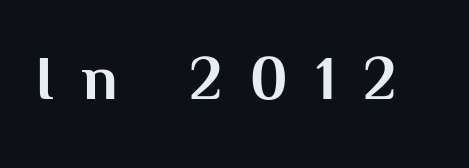
The image shows 62 px bold sans-serif type, upright; set unusually wide letter spacing (+0.45 em), not underlined; medium stroke contrast and a medium x-height.
